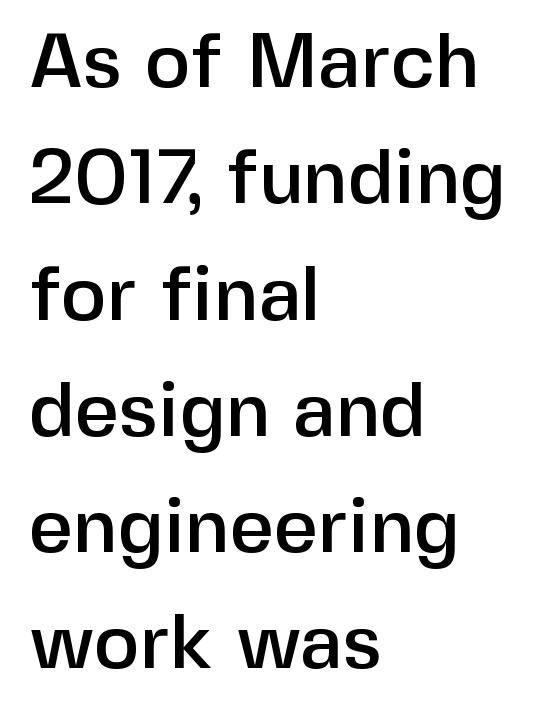
{"serif": "no", "italic": "no", "width": "normal", "stroke_contrast": "low", "x_height": "medium", "monospaced": "no", "underline": "no", "align": "left", "line_spacing": "normal", "line_spacing_ratio": 1.51, "letter_spacing": "normal", "letter_spacing_em": 0.0, "glyph_px": 77}
